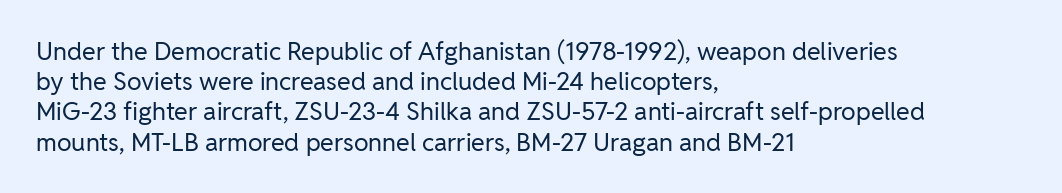
The image shows 25 px text type, upright; set left-aligned, line spacing 1.21x, normal letter spacing, not underlined.
